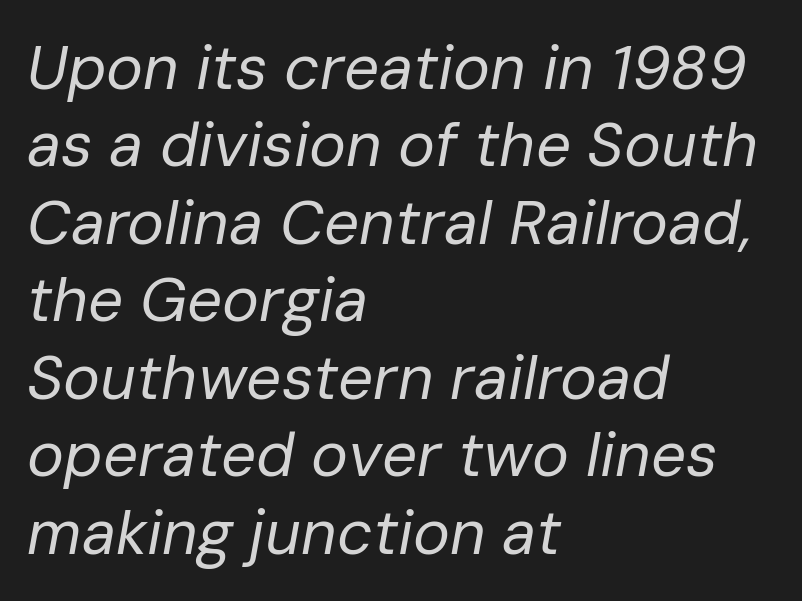
Letter spacing: default. The passage shown is typed in a proportional face where columns would drift. There's an unmistakable incline to the writing here. Weight: regular or lighter. The compositor pushed each line to the left boundary. Regarding leading, the lines here are spaced in the standard way.
